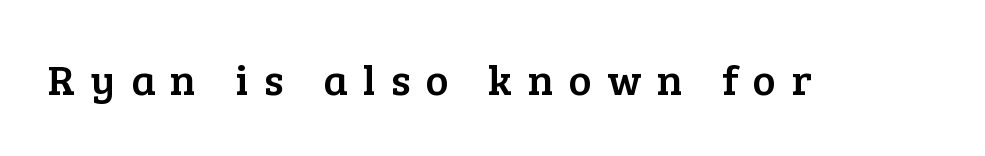
{"serif": "yes", "italic": "no", "width": "normal", "stroke_contrast": "low", "x_height": "medium", "monospaced": "no", "underline": "no", "letter_spacing": "wide", "letter_spacing_em": 0.36, "glyph_px": 43}
